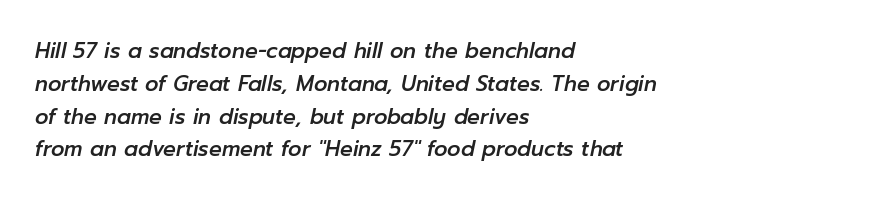
{"italic": "yes", "lean": "right", "slant_degrees": 12, "underline": "no", "align": "left", "line_spacing": "normal", "line_spacing_ratio": 1.56, "letter_spacing": "normal", "letter_spacing_em": 0.0, "glyph_px": 21}
